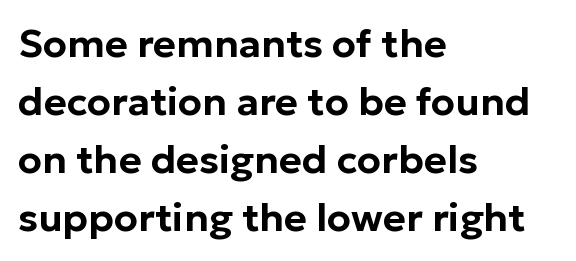
{"serif": "no", "italic": "no", "width": "normal", "stroke_contrast": "low", "x_height": "medium", "monospaced": "no", "underline": "no", "align": "left", "line_spacing": "normal", "line_spacing_ratio": 1.49, "letter_spacing": "normal", "letter_spacing_em": 0.0, "glyph_px": 39}
